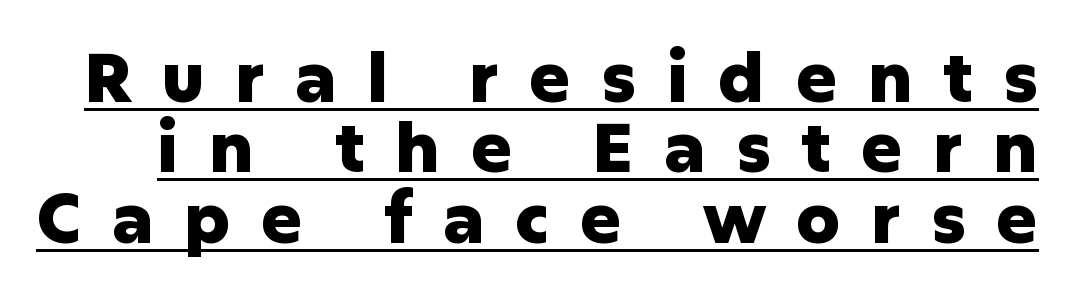
{"serif": "no", "italic": "no", "bold": "yes", "weight": "heavy", "width": "normal", "stroke_contrast": "low", "x_height": "medium", "monospaced": "no", "underline": "yes", "line_spacing": "tight", "line_spacing_ratio": 1.02, "letter_spacing": "wide", "letter_spacing_em": 0.44, "glyph_px": 69}
